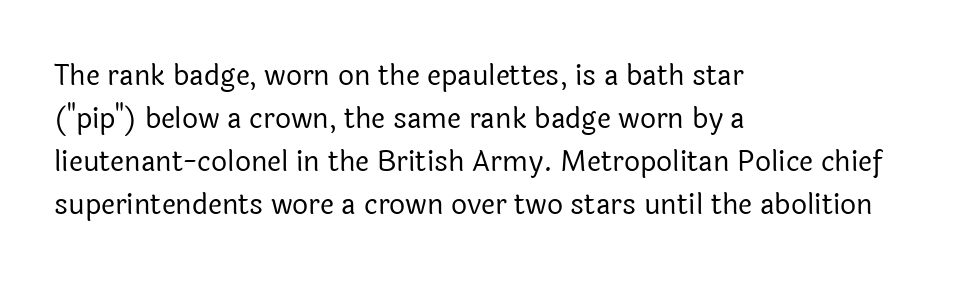
Q: Is the text bold? A: No.
Q: Is the text italic (slanted)? A: No, it is upright.
Q: Is the typeface a serif or a sans-serif typeface? A: Sans-serif.
Q: Is the text underlined? A: No.
Q: How is the paragraph aligned? A: Left-aligned.
Q: Is the spacing between letters normal or unusually wide? A: Normal.
Q: Is the spacing between lines tight, normal or loose? A: Normal.
Q: Width (condensed, normal, or wide)? A: Normal.
Q: x-height? A: Medium.
Q: Monospaced? A: No.
